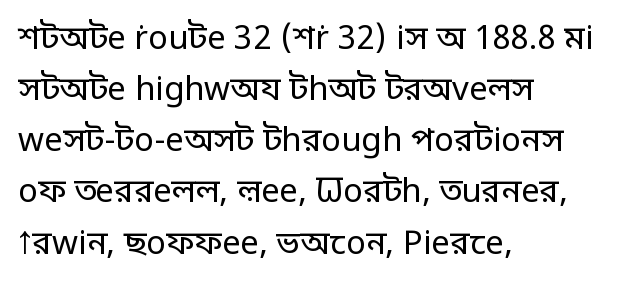
The image shows 33 px regular-weight sans-serif type, upright; set left-aligned, normal line spacing (1.55x), normal letter spacing, not underlined; low stroke contrast and a large x-height.
